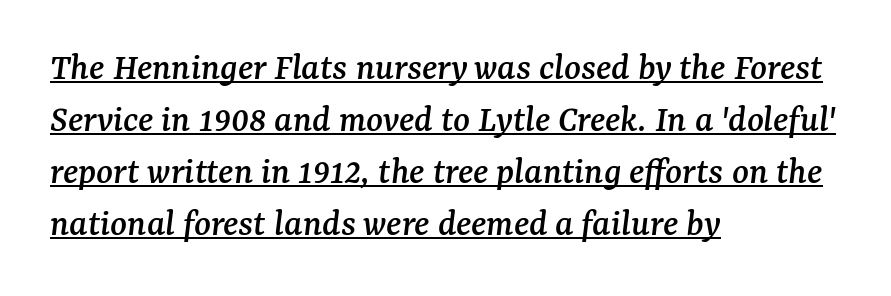
Q: Is the text italic (slanted)? A: Yes, it leans right by about 7 degrees.
Q: Is the typeface a serif or a sans-serif typeface? A: Serif.
Q: Is the text underlined? A: Yes.
Q: How is the paragraph aligned? A: Left-aligned.
Q: Is the spacing between letters normal or unusually wide? A: Normal.
Q: Is the spacing between lines tight, normal or loose? A: Normal.
Q: Width (condensed, normal, or wide)? A: Normal.
Q: Stroke contrast? A: Medium.
Q: x-height? A: Medium.
Q: Monospaced? A: No.
